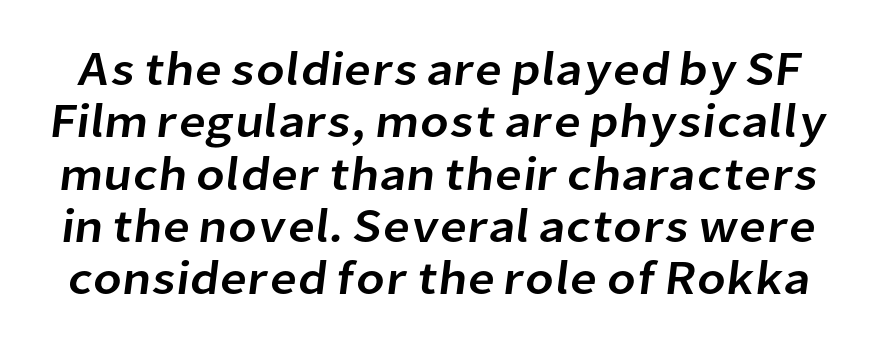
Q: Is the typeface a serif or a sans-serif typeface? A: Sans-serif.
Q: Is the text underlined? A: No.
Q: Is the spacing between letters normal or unusually wide? A: Normal.
Q: Is the spacing between lines tight, normal or loose? A: Tight.
Q: Width (condensed, normal, or wide)? A: Normal.
Q: Stroke contrast? A: Low.
Q: x-height? A: Medium.
Q: Monospaced? A: No.
